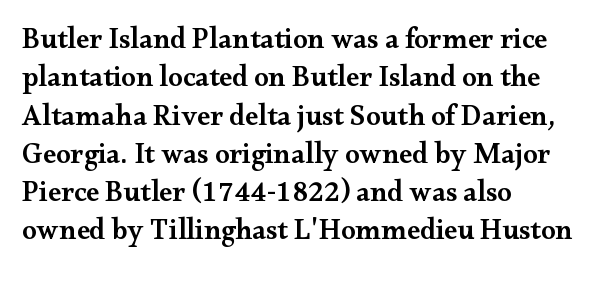
Q: Is the text bold? A: Semi-bold.
Q: Is the text italic (slanted)? A: No, it is upright.
Q: Is the typeface a serif or a sans-serif typeface? A: Serif.
Q: Is the text underlined? A: No.
Q: How is the paragraph aligned? A: Left-aligned.
Q: Is the spacing between letters normal or unusually wide? A: Normal.
Q: Is the spacing between lines tight, normal or loose? A: Normal.
Q: Width (condensed, normal, or wide)? A: Wide.
Q: Stroke contrast? A: Medium.
Q: x-height? A: Small.
Q: Monospaced? A: No.
